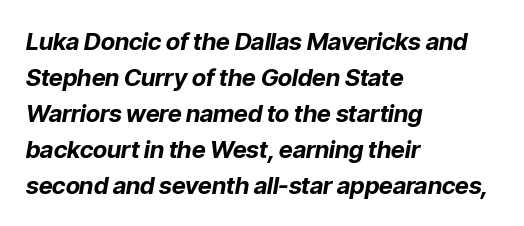
The image shows 24 px bold type, italic (leaning right); set left-aligned, normal line spacing (1.5x), normal letter spacing, not underlined.
